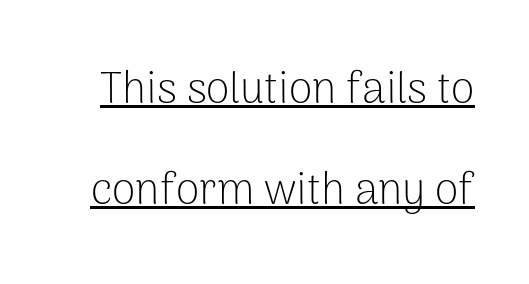
Q: Is the text bold? A: No.
Q: Is the text italic (slanted)? A: No, it is upright.
Q: Is the typeface a serif or a sans-serif typeface? A: Sans-serif.
Q: Is the text underlined? A: Yes.
Q: Is the spacing between letters normal or unusually wide? A: Normal.
Q: Is the spacing between lines tight, normal or loose? A: Loose.
Q: Width (condensed, normal, or wide)? A: Normal.
Q: Stroke contrast? A: Low.
Q: x-height? A: Medium.
Q: Monospaced? A: No.
